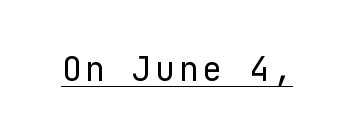
Q: Is the text bold? A: No.
Q: Is the text italic (slanted)? A: No, it is upright.
Q: Is the typeface a serif or a sans-serif typeface? A: Sans-serif.
Q: Is the text underlined? A: Yes.
Q: Width (condensed, normal, or wide)? A: Normal.
Q: Stroke contrast? A: Low.
Q: x-height? A: Medium.
